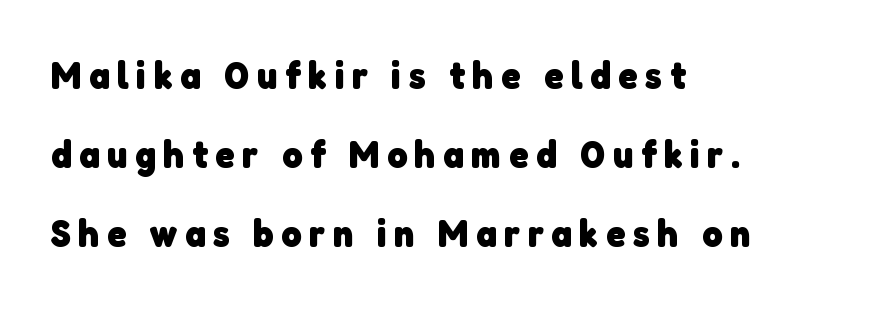
The zone under the glyphs is completely vacant. The lines in this sample share a left origin and differ only in where they stop. Regarding leading, the lines here are spaced well apart. The letters advance in unequal steps, a hallmark of proportional type. Typographically, this falls in the sans-serif category.
